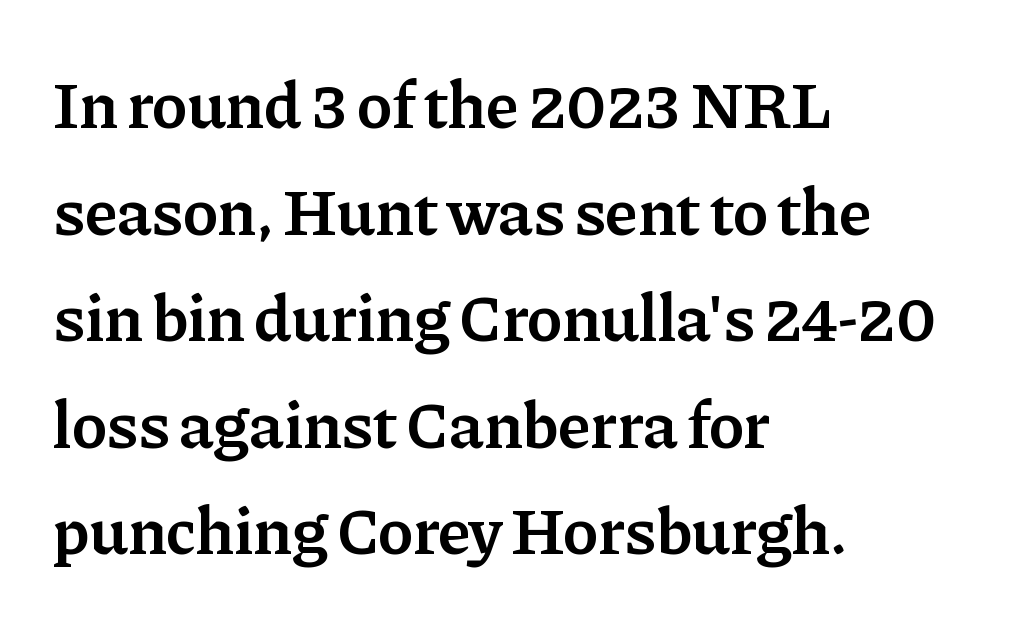
Q: Is the text bold? A: Semi-bold.
Q: Is the text italic (slanted)? A: No, it is upright.
Q: Is the typeface a serif or a sans-serif typeface? A: Serif.
Q: Is the text underlined? A: No.
Q: How is the paragraph aligned? A: Left-aligned.
Q: Is the spacing between letters normal or unusually wide? A: Normal.
Q: Is the spacing between lines tight, normal or loose? A: Normal.
Q: Width (condensed, normal, or wide)? A: Normal.
Q: Stroke contrast? A: Low.
Q: x-height? A: Medium.
Q: Monospaced? A: No.
